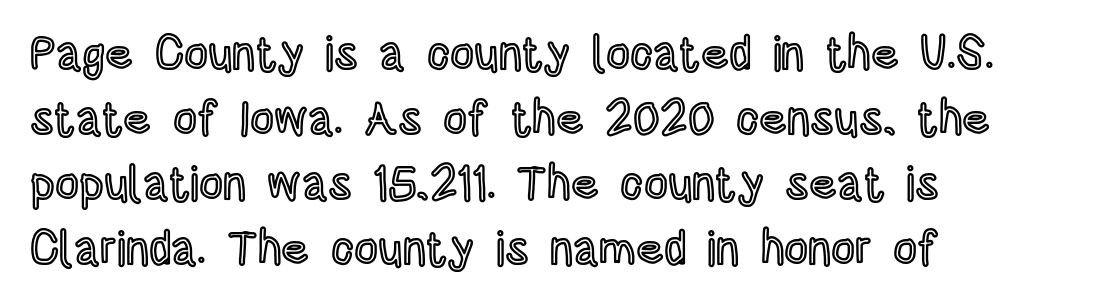
The image shows 47 px condensed type, upright; set left-aligned, normal line spacing (1.38x), normal letter spacing, not underlined; a large x-height.
